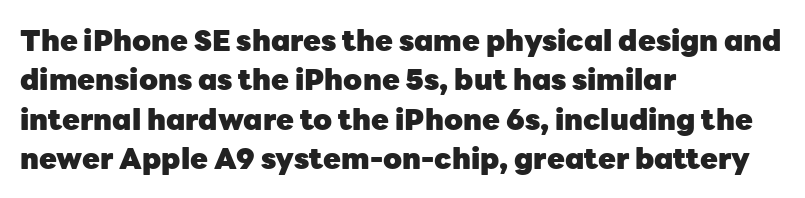
The lines sit at an ordinary, default distance from one another. Is there any slant? The stems are plumb. The space beneath each line is pristine and unruled. These words are printed bold, with thick strokes throughout. Letterform terminals end flat and unadorned throughout the passage. Looks like regular typesetting: each glyph gets only the width it needs.
